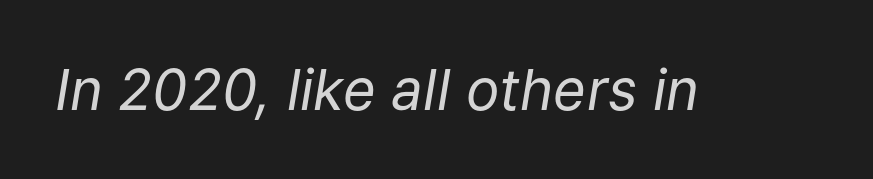
The image shows 56 px regular-weight type, italic (leaning right); set normal letter spacing, not underlined; low stroke contrast and a medium x-height.
